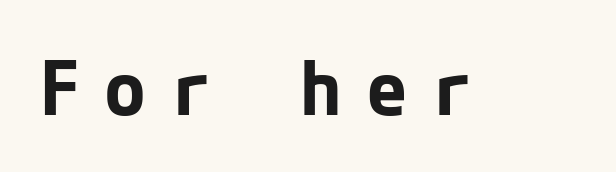
The image shows 76 px bold sans-serif type, upright; set unusually wide letter spacing (+0.31 em), not underlined; low stroke contrast and a medium x-height.
